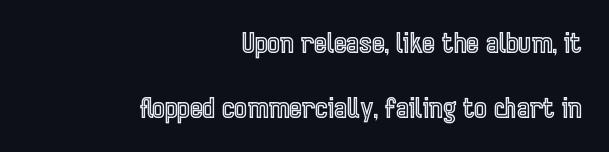
Q: Is the text italic (slanted)? A: No, it is upright.
Q: Is the text underlined? A: No.
Q: How is the paragraph aligned? A: Right-aligned.
Q: Is the spacing between letters normal or unusually wide? A: Normal.
Q: Is the spacing between lines tight, normal or loose? A: Loose.
